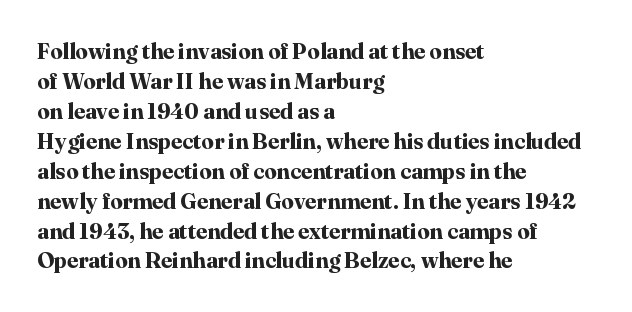
{"italic": "no", "bold": "yes", "underline": "no", "align": "left", "line_spacing": "normal", "line_spacing_ratio": 1.36, "letter_spacing": "normal", "letter_spacing_em": 0.0, "glyph_px": 22}
